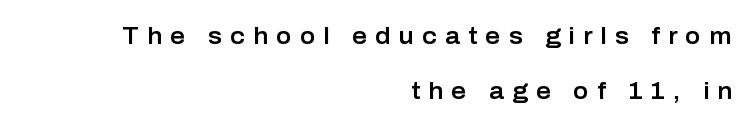
The image shows 23 px text type, upright; set right-aligned, loose line spacing (2.37x), unusually wide letter spacing (+0.36 em), not underlined.
